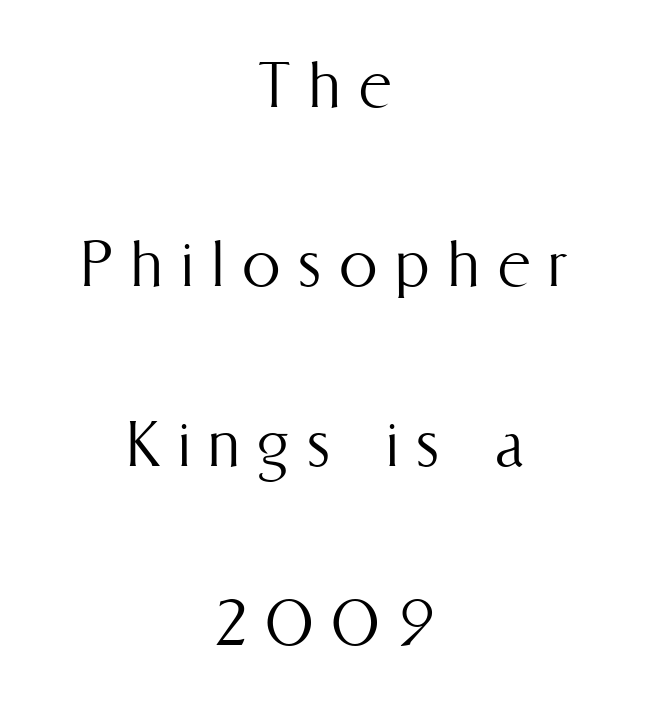
{"italic": "no", "bold": "no", "weight": "light", "width": "condensed", "stroke_contrast": "medium", "x_height": "medium", "monospaced": "no", "underline": "no", "align": "center", "line_spacing": "loose", "line_spacing_ratio": 2.33, "letter_spacing": "wide", "letter_spacing_em": 0.23, "glyph_px": 77}
